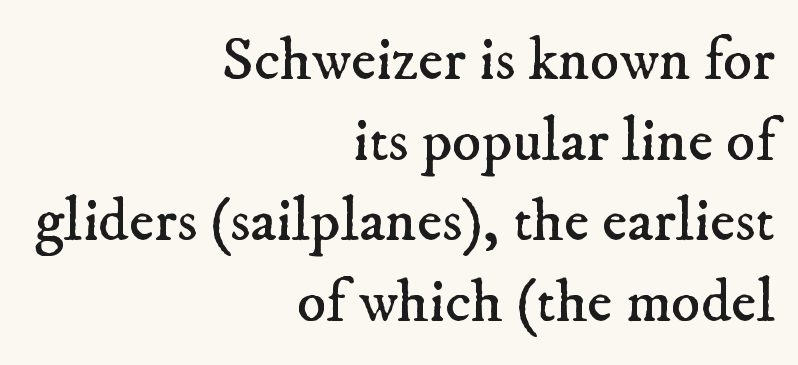
Q: Is the text bold? A: No.
Q: Is the typeface a serif or a sans-serif typeface? A: Serif.
Q: Is the text underlined? A: No.
Q: How is the paragraph aligned? A: Right-aligned.
Q: Is the spacing between letters normal or unusually wide? A: Normal.
Q: Is the spacing between lines tight, normal or loose? A: Normal.
Q: Width (condensed, normal, or wide)? A: Normal.
Q: Stroke contrast? A: Low.
Q: x-height? A: Small.
Q: Monospaced? A: No.
